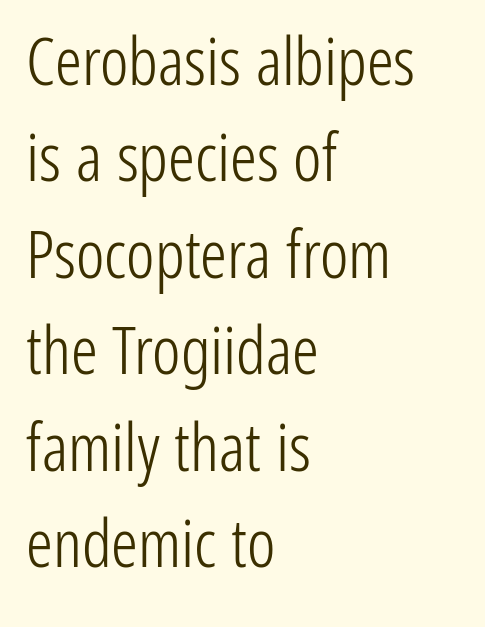
Visually the block forms a straight wall on the left and a jagged coastline on the right. Honestly, the letter spacing is just normal — you wouldn't notice it. Each new line begins a customary step beneath the previous one. The rendering shows plain stroke endings on the letterforms — a sans-serif design. The typography opts for an upright posture over an oblique one.
